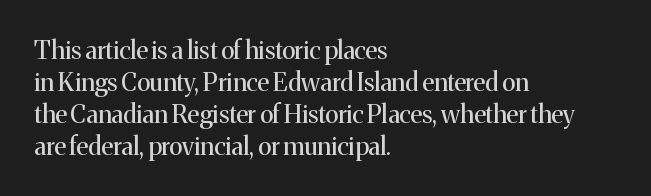
The image shows 25 px text type, upright; set left-aligned, normal line spacing (1.28x), normal letter spacing, not underlined.
